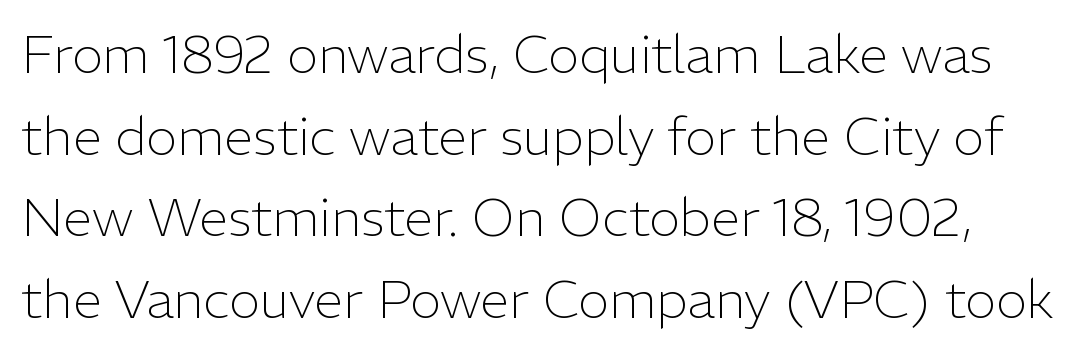
{"serif": "no", "italic": "no", "bold": "no", "weight": "light", "width": "normal", "stroke_contrast": "low", "x_height": "medium", "monospaced": "no", "underline": "no", "line_spacing": "normal", "line_spacing_ratio": 1.54, "letter_spacing": "normal", "letter_spacing_em": 0.0, "glyph_px": 53}
